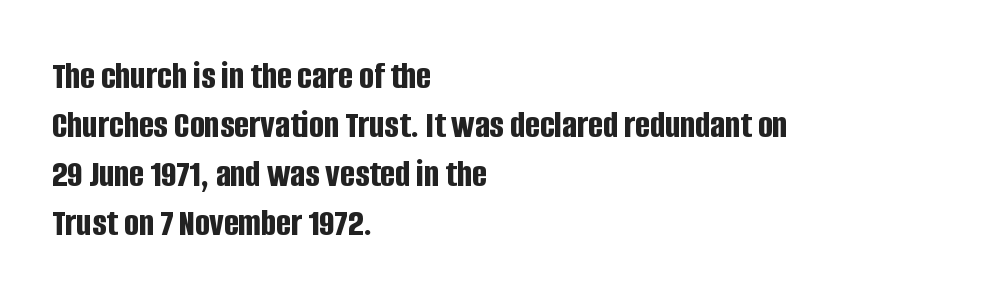
These lines stack with their left ends in a neat column. The lettering stays uniformly vertical, giving the passage a roman look. Heft: maximum for text — a bold. Underlining? Definitely not there.
